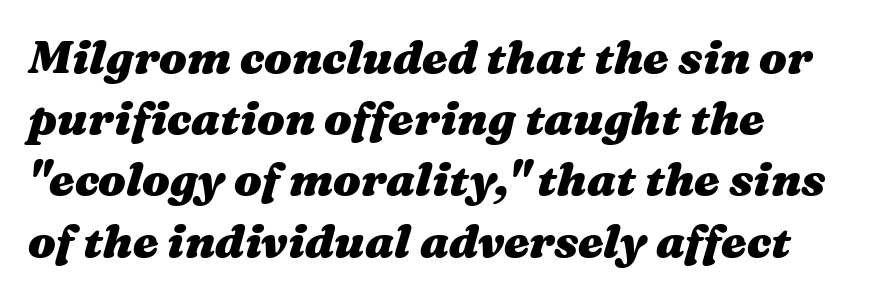
{"italic": "yes", "lean": "right", "slant_degrees": 16, "bold": "yes", "weight": "heavy", "width": "wide", "stroke_contrast": "medium", "x_height": "medium", "monospaced": "no", "underline": "no", "align": "left", "line_spacing": "normal", "line_spacing_ratio": 1.33, "letter_spacing": "normal", "letter_spacing_em": 0.0, "glyph_px": 46}
